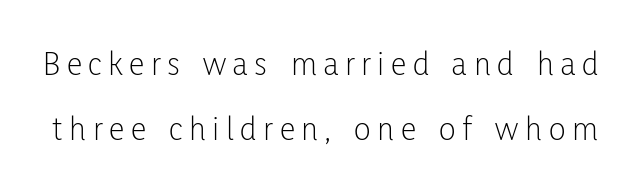
The characters are drawn with everyday or finer stroke widths. Characters remain perfectly vertical along every line. A sans-serif font was chosen for this passage. Proportional: the letters do not fall into vertical columns. Descenders hang freely into open space.
